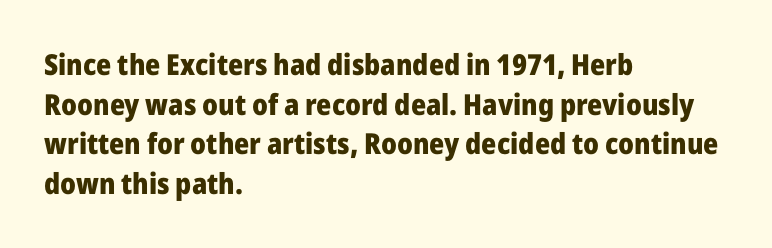
Quick note: not italic, upright. Between one letter and the next there's only the usual sliver of space. The zone under the glyphs is completely vacant. Students, this is bold: see how much ink each stroke carries. This sample has the flowing, uneven cadence of proportional lettering. Whoever set this chose a conventional vertical rhythm.
